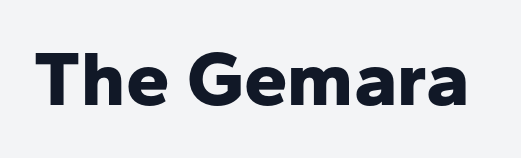
{"serif": "no", "italic": "no", "bold": "yes", "weight": "bold", "width": "normal", "stroke_contrast": "low", "x_height": "medium", "monospaced": "no", "underline": "no", "letter_spacing": "normal", "letter_spacing_em": 0.0, "glyph_px": 78}
